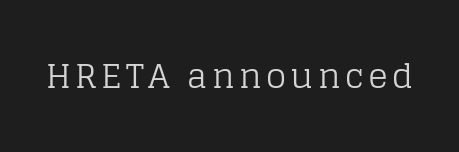
{"serif": "yes", "italic": "no", "bold": "no", "weight": "regular", "width": "normal", "stroke_contrast": "low", "x_height": "large", "monospaced": "no", "underline": "no", "glyph_px": 33}
